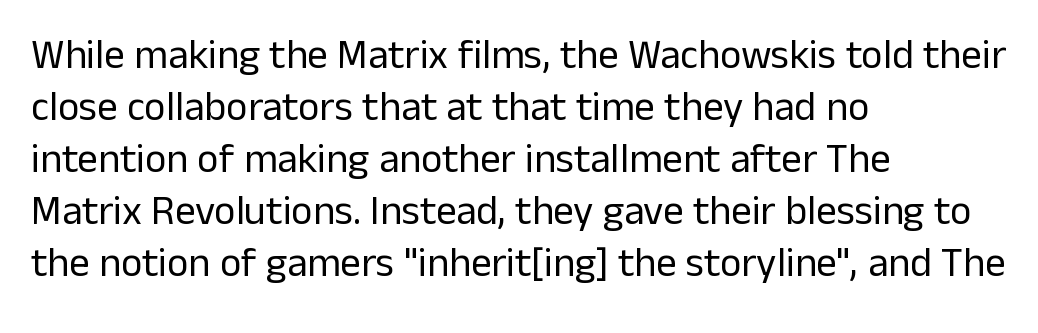
The image shows 41 px regular-weight sans-serif type, upright; set left-aligned, normal line spacing (1.27x), normal letter spacing, not underlined; low stroke contrast and a medium x-height.
